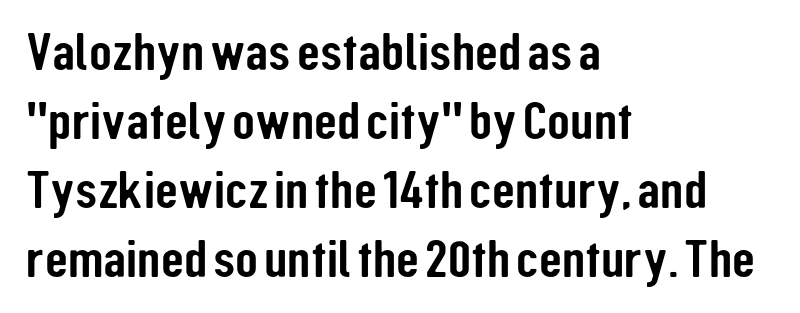
The image shows 53 px condensed sans-serif type, upright; set left-aligned, normal line spacing (1.3x), normal letter spacing, not underlined; low stroke contrast and a medium x-height.
